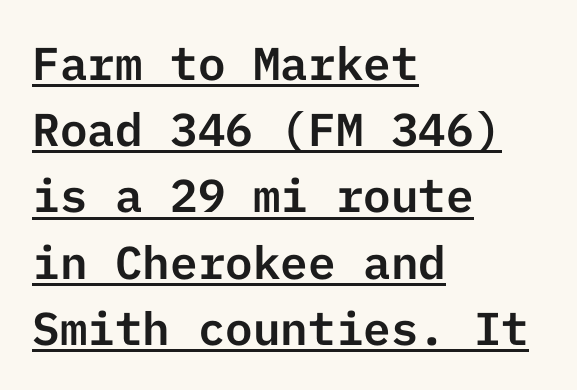
Q: Is the text italic (slanted)? A: No, it is upright.
Q: Is the typeface a serif or a sans-serif typeface? A: Sans-serif.
Q: Is the text underlined? A: Yes.
Q: How is the paragraph aligned? A: Left-aligned.
Q: Is the spacing between letters normal or unusually wide? A: Normal.
Q: Is the spacing between lines tight, normal or loose? A: Normal.
Q: Width (condensed, normal, or wide)? A: Normal.
Q: Stroke contrast? A: Low.
Q: x-height? A: Medium.
